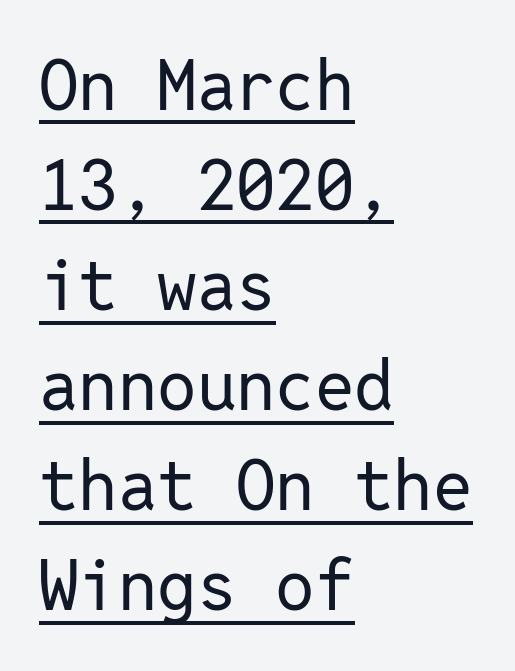
The image shows 70 px regular-weight sans-serif type, upright, monospaced; set left-aligned, normal line spacing (1.43x), normal letter spacing, underlined; low stroke contrast and a medium x-height.
